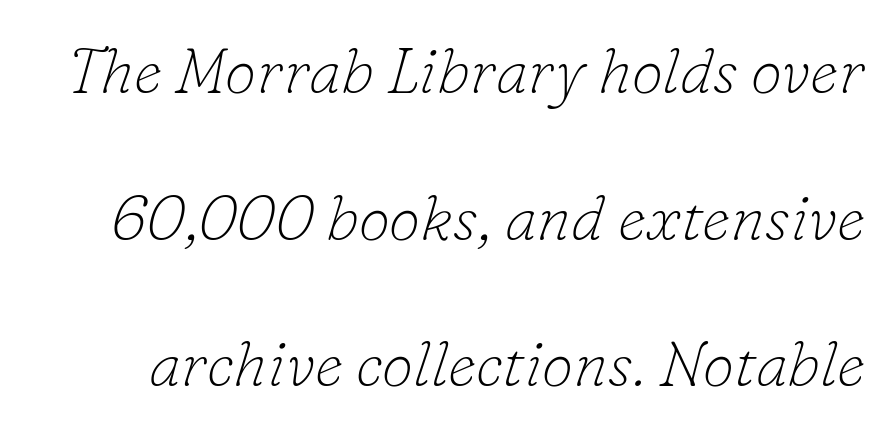
Is this a heavy cut? Hardly; it is regular or lighter. The designer dialed line spacing up above the default. The passage shown leans; its letterforms are oblique. The typeface chosen for these lines features serifs. The strip under each line holds only bare page. Caption: standard tracking, unaltered.
